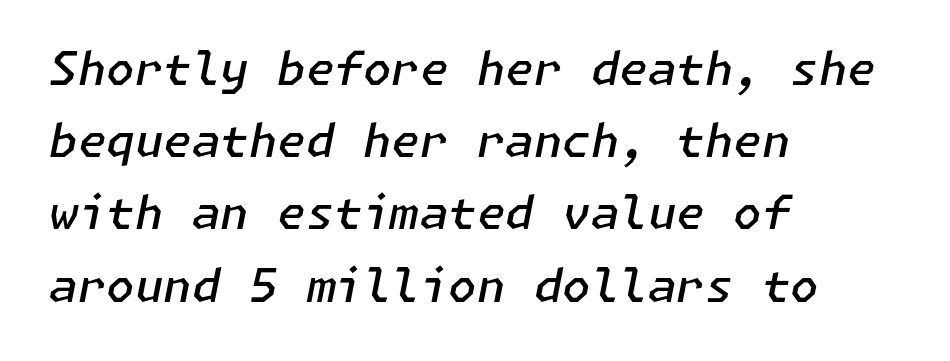
Each new line begins a customary step beneath the previous one. A fair bit of extra ink — the face is semibold, not bold. Type without underlining. This rendering leaves character spacing at its baseline value. Emphasis-style slanted type is in use.
